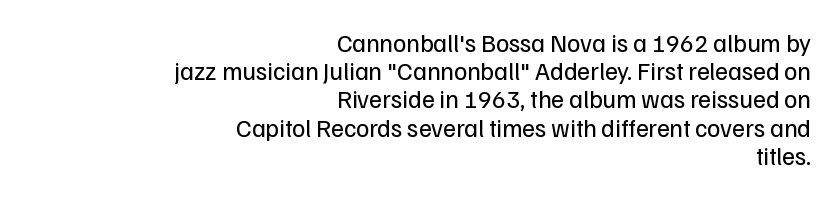
Q: Is the text bold? A: No.
Q: Is the text italic (slanted)? A: No, it is upright.
Q: Is the text underlined? A: No.
Q: How is the paragraph aligned? A: Right-aligned.
Q: Is the spacing between letters normal or unusually wide? A: Normal.
Q: Is the spacing between lines tight, normal or loose? A: Tight.
